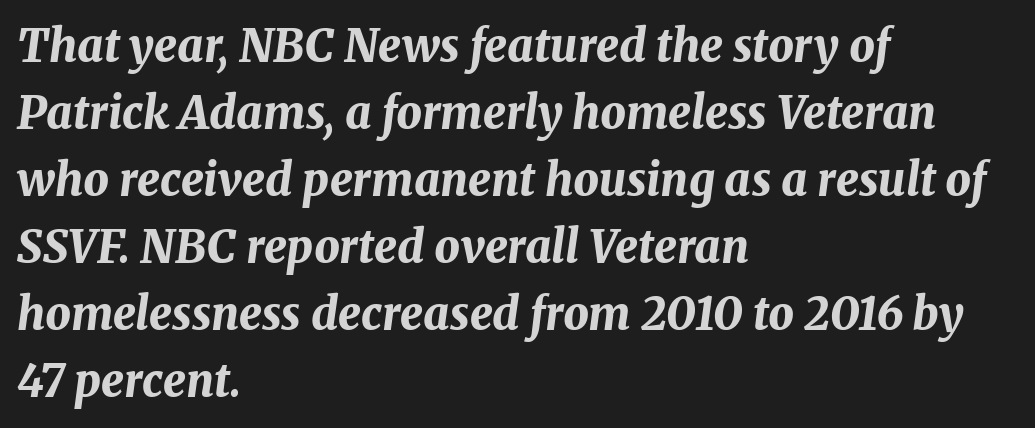
Q: Is the text bold? A: Yes.
Q: Is the text italic (slanted)? A: Yes, it leans right by about 8 degrees.
Q: Is the text underlined? A: No.
Q: How is the paragraph aligned? A: Left-aligned.
Q: Is the spacing between letters normal or unusually wide? A: Normal.
Q: Is the spacing between lines tight, normal or loose? A: Normal.
Q: Width (condensed, normal, or wide)? A: Normal.
Q: Stroke contrast? A: Medium.
Q: x-height? A: Medium.
Q: Monospaced? A: No.
